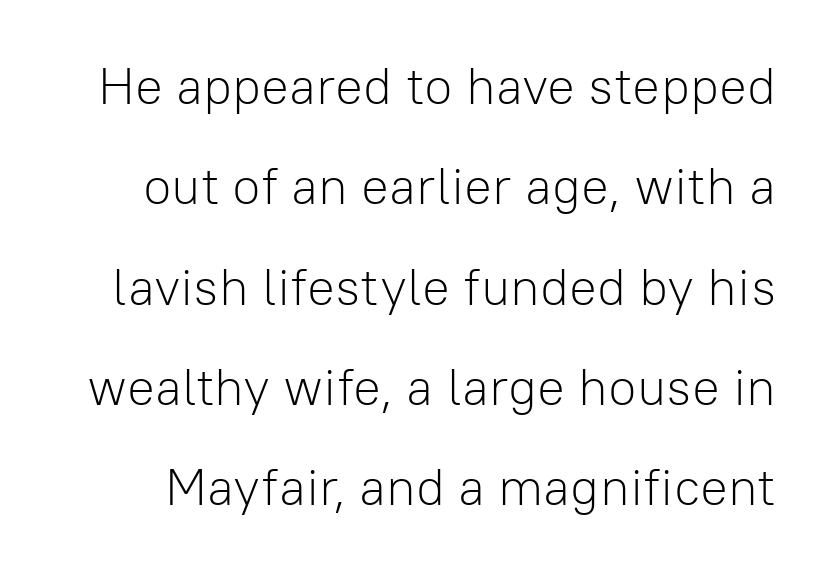
The image shows 52 px light sans-serif type, upright; set loose line spacing (1.93x), normal letter spacing, not underlined; low stroke contrast and a medium x-height.
